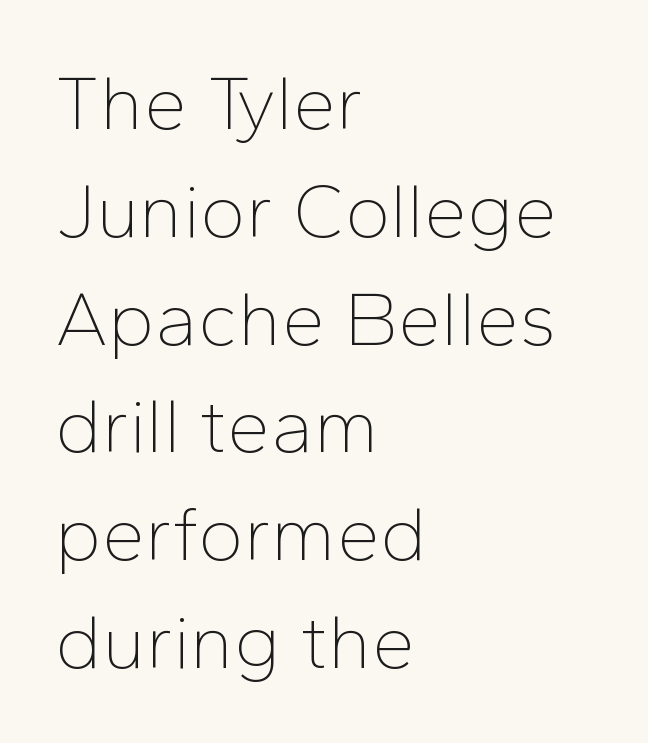
Q: Is the text bold? A: No.
Q: Is the text italic (slanted)? A: No, it is upright.
Q: Is the typeface a serif or a sans-serif typeface? A: Sans-serif.
Q: Is the text underlined? A: No.
Q: How is the paragraph aligned? A: Left-aligned.
Q: Is the spacing between letters normal or unusually wide? A: Normal.
Q: Is the spacing between lines tight, normal or loose? A: Normal.
Q: Width (condensed, normal, or wide)? A: Normal.
Q: Stroke contrast? A: Low.
Q: x-height? A: Medium.
Q: Monospaced? A: No.
